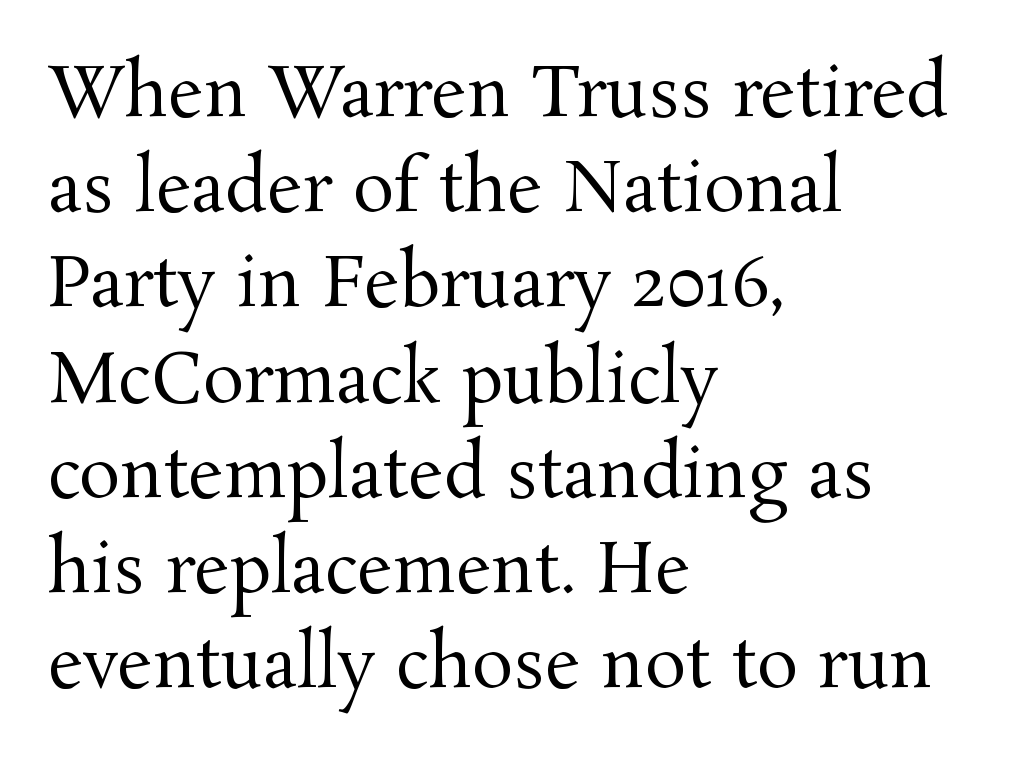
The font's upright variant was chosen for this text. No letter is thick-stroked: the sample isn't bold. Beneath every word, the page is bare. Classification — serif.
